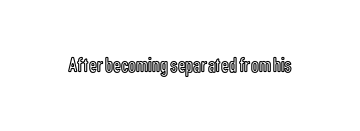
The image shows 22 px text type, upright; set normal letter spacing, not underlined.
